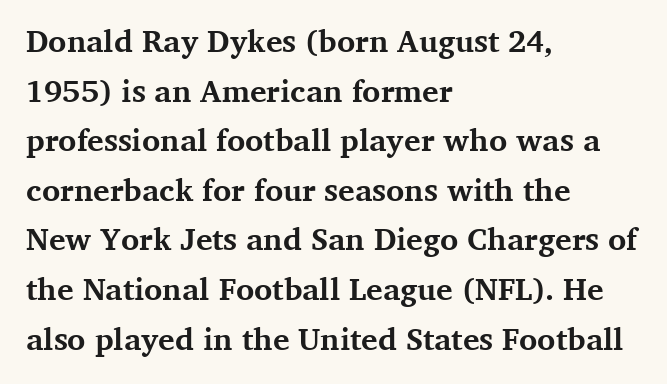
The baseline area is clear. Old-style or modern, the face here clearly has serifs. Each line starts at the same left margin while the right side varies. Does the leading feel generous? No, just average. How are the letters spaced? Ordinarily, with no added tracking. Plenty of ink on the page — the face is bold.
